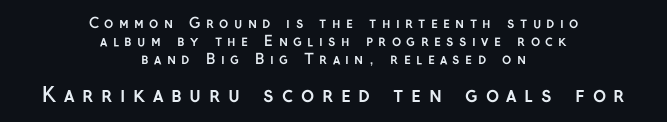
Q: Is the text bold? A: Yes.
Q: Is the text italic (slanted)? A: No, it is upright.
Q: Is the text underlined? A: No.
Q: How is the paragraph aligned? A: Centered.
Q: Is the spacing between letters normal or unusually wide? A: Unusually wide.
Q: Is the spacing between lines tight, normal or loose? A: Normal.
Q: Which block of text is set in a larger size, the first (top) or the second (bottom)? A: The second (bottom) one.
